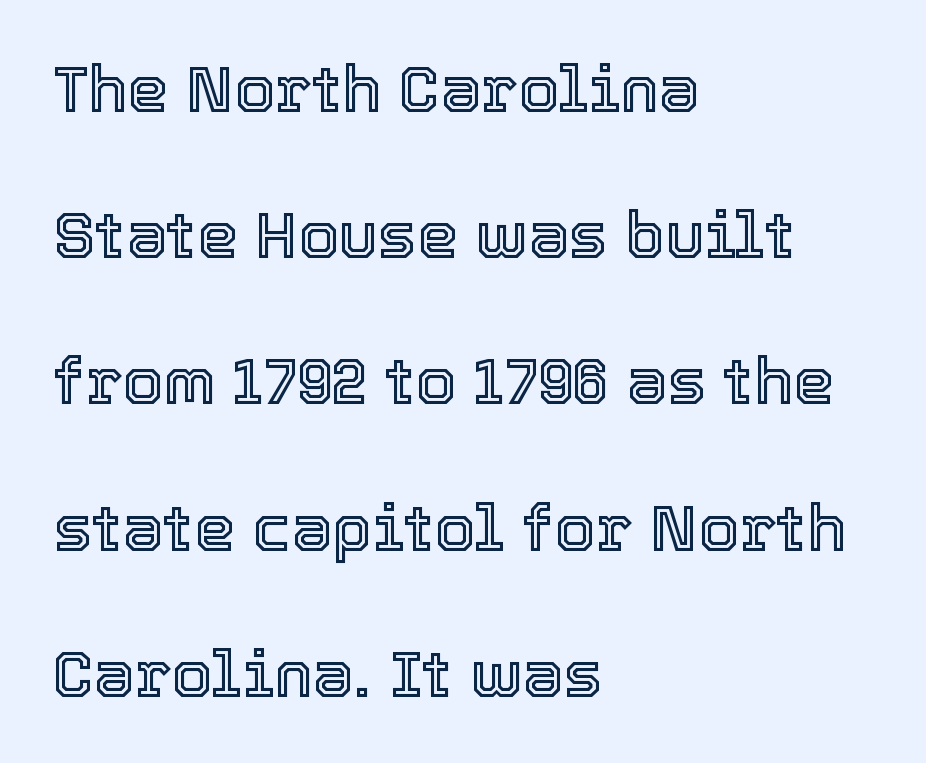
Leading is clearly above the norm, producing a sparse column. Bare-footed words on every line. Style check: upright. Nothing unusual about the tracking: characters are spaced as the font intends. The ragged edge is on the right, which tells us the setting is flush left.
